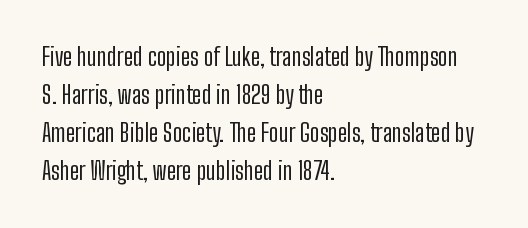
The image shows 24 px text type, upright; set left-aligned, normal line spacing (1.58x), normal letter spacing, not underlined.
